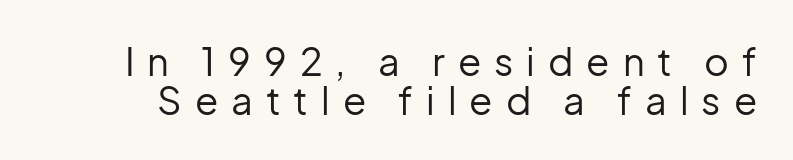
Q: Is the text bold? A: No.
Q: Is the text italic (slanted)? A: No, it is upright.
Q: Is the typeface a serif or a sans-serif typeface? A: Sans-serif.
Q: Is the text underlined? A: No.
Q: Is the spacing between letters normal or unusually wide? A: Unusually wide.
Q: Is the spacing between lines tight, normal or loose? A: Tight.
Q: Width (condensed, normal, or wide)? A: Normal.
Q: Stroke contrast? A: Low.
Q: x-height? A: Medium.
Q: Monospaced? A: No.
